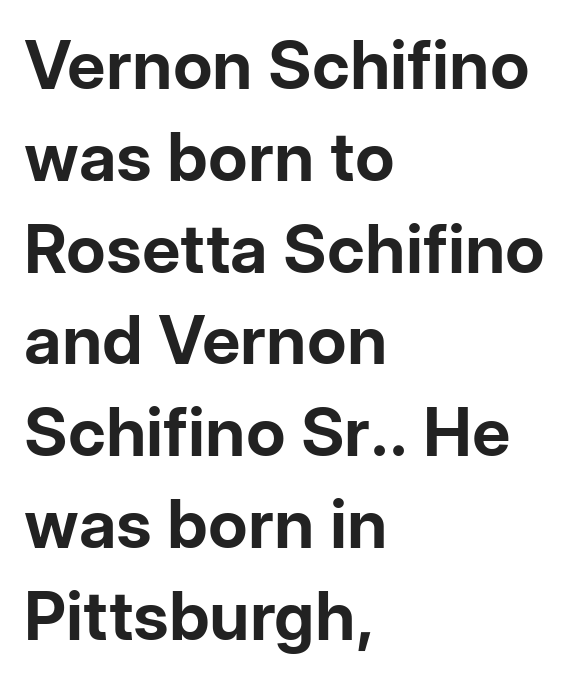
{"serif": "no", "italic": "no", "bold": "yes", "weight": "bold", "width": "normal", "stroke_contrast": "low", "x_height": "medium", "monospaced": "no", "underline": "no", "align": "left", "line_spacing": "normal", "line_spacing_ratio": 1.37, "letter_spacing": "normal", "letter_spacing_em": 0.0, "glyph_px": 67}
